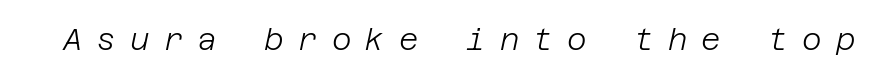
The image shows 30 px light type, italic (leaning right); set unusually wide letter spacing (+0.47 em), not underlined; low stroke contrast and a large x-height.
